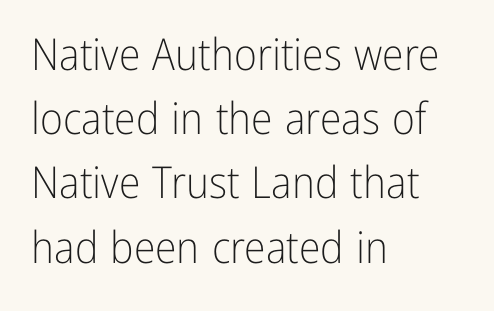
Q: Is the text bold? A: No.
Q: Is the text italic (slanted)? A: No, it is upright.
Q: Is the typeface a serif or a sans-serif typeface? A: Sans-serif.
Q: Is the text underlined? A: No.
Q: How is the paragraph aligned? A: Left-aligned.
Q: Is the spacing between letters normal or unusually wide? A: Normal.
Q: Is the spacing between lines tight, normal or loose? A: Normal.
Q: Width (condensed, normal, or wide)? A: Condensed.
Q: Stroke contrast? A: Low.
Q: x-height? A: Medium.
Q: Monospaced? A: No.
